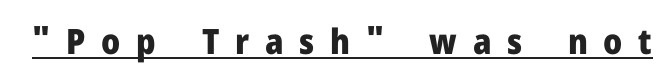
Loose tracking; the words dissolve into strings of separated letters. Posture: straight, roman, zero tilt. Classification — sans serif. Here the designer chose a conventional face with non-uniform glyph widths. The characters look thick and weighty, a clear bold. Students, observe the line beneath the letters — that is underlining.
